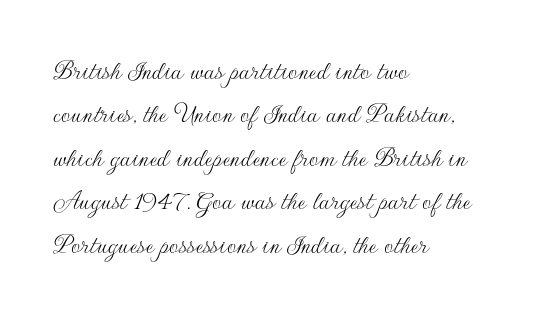
{"serif": "no", "bold": "no", "weight": "thin", "width": "normal", "stroke_contrast": "low", "x_height": "small", "monospaced": "no", "underline": "no", "align": "left", "line_spacing": "normal", "line_spacing_ratio": 1.5, "letter_spacing": "normal", "letter_spacing_em": 0.0, "glyph_px": 29}
